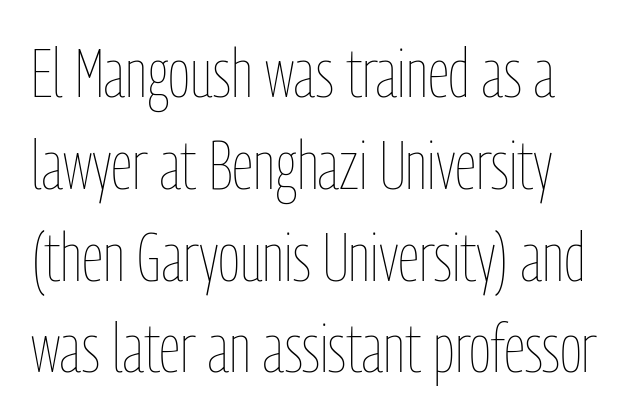
The image shows 68 px thin, condensed type, upright; set normal line spacing (1.35x), normal letter spacing, not underlined; low stroke contrast and a medium x-height.
